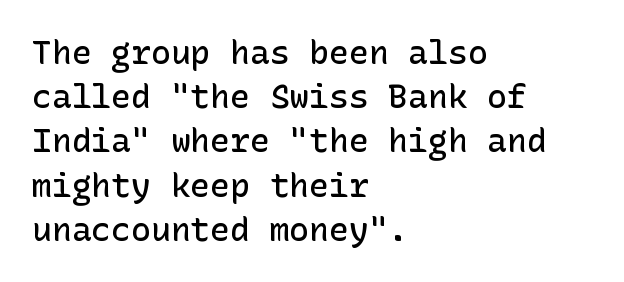
Leading matches the norm, producing a regular column. Any mark beneath the type? The region is blank. What stands out about the letter spacing? Nothing — it is the standard amount. Examine the stroke ends and you'll find no serifs.
